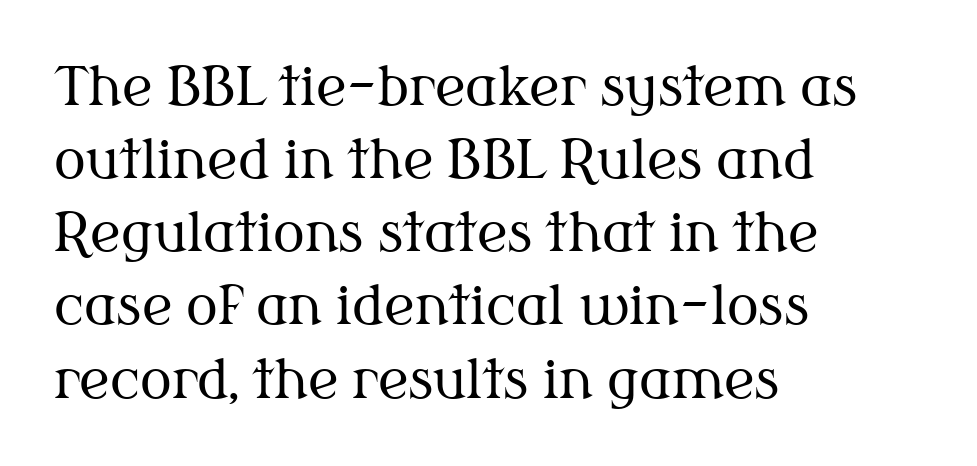
Q: Is the text bold? A: No.
Q: Is the text italic (slanted)? A: No, it is upright.
Q: Is the typeface a serif or a sans-serif typeface? A: Serif.
Q: Is the text underlined? A: No.
Q: How is the paragraph aligned? A: Left-aligned.
Q: Is the spacing between letters normal or unusually wide? A: Normal.
Q: Is the spacing between lines tight, normal or loose? A: Normal.
Q: Width (condensed, normal, or wide)? A: Normal.
Q: Stroke contrast? A: Medium.
Q: x-height? A: Medium.
Q: Monospaced? A: No.
